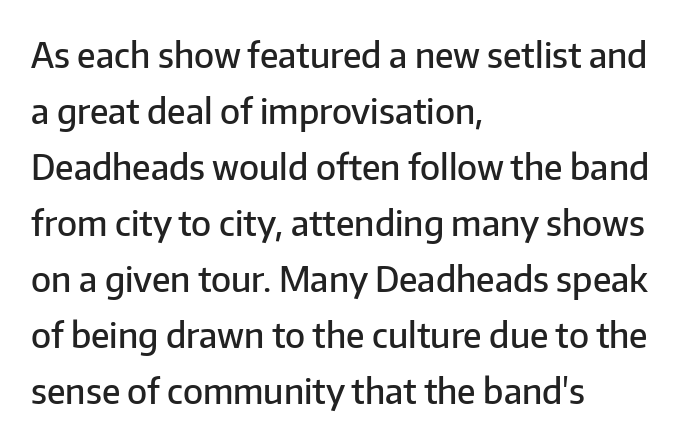
Q: Is the text bold? A: Semi-bold.
Q: Is the text italic (slanted)? A: No, it is upright.
Q: Is the typeface a serif or a sans-serif typeface? A: Sans-serif.
Q: Is the text underlined? A: No.
Q: How is the paragraph aligned? A: Left-aligned.
Q: Is the spacing between letters normal or unusually wide? A: Normal.
Q: Is the spacing between lines tight, normal or loose? A: Normal.
Q: Width (condensed, normal, or wide)? A: Normal.
Q: Stroke contrast? A: Low.
Q: x-height? A: Medium.
Q: Monospaced? A: No.
